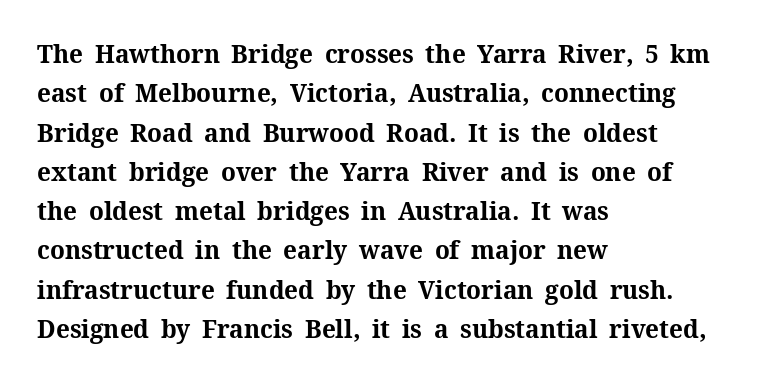
{"italic": "no", "bold": "yes", "underline": "no", "align": "left", "line_spacing": "normal", "line_spacing_ratio": 1.51, "letter_spacing": "normal", "letter_spacing_em": 0.0, "glyph_px": 26}
